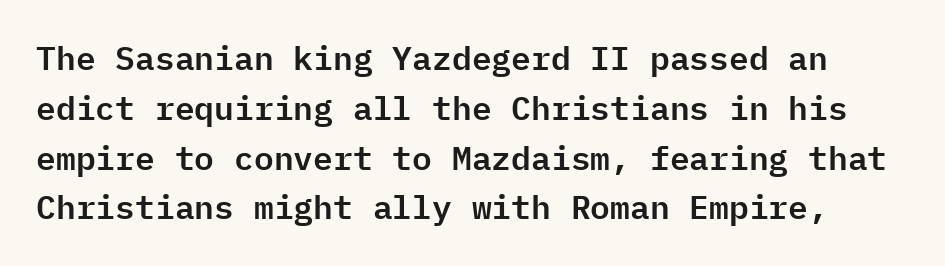
Q: Is the text italic (slanted)? A: No, it is upright.
Q: Is the typeface a serif or a sans-serif typeface? A: Sans-serif.
Q: Is the text underlined? A: No.
Q: Is the spacing between letters normal or unusually wide? A: Normal.
Q: Is the spacing between lines tight, normal or loose? A: Normal.
Q: Width (condensed, normal, or wide)? A: Normal.
Q: Stroke contrast? A: Low.
Q: x-height? A: Medium.
Q: Monospaced? A: Yes.
